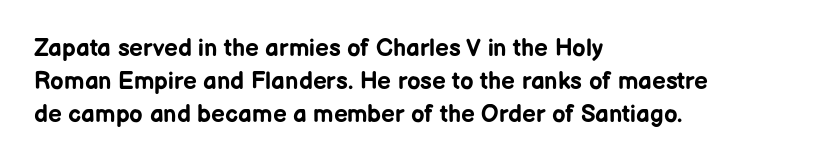
Q: Is the text bold? A: Yes.
Q: Is the text italic (slanted)? A: No, it is upright.
Q: Is the text underlined? A: No.
Q: How is the paragraph aligned? A: Left-aligned.
Q: Is the spacing between letters normal or unusually wide? A: Normal.
Q: Is the spacing between lines tight, normal or loose? A: Normal.
